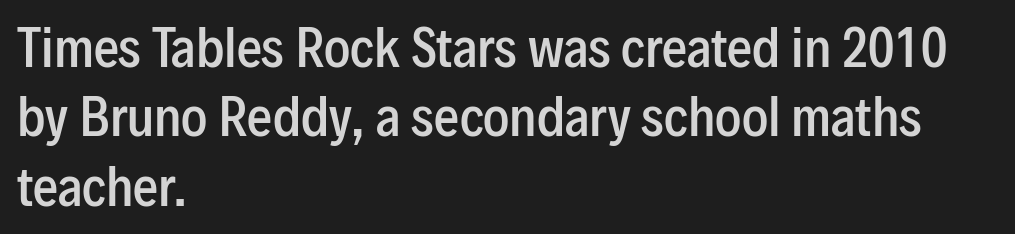
Q: Is the text bold? A: Semi-bold.
Q: Is the text italic (slanted)? A: No, it is upright.
Q: Is the typeface a serif or a sans-serif typeface? A: Sans-serif.
Q: Is the text underlined? A: No.
Q: How is the paragraph aligned? A: Left-aligned.
Q: Is the spacing between letters normal or unusually wide? A: Normal.
Q: Is the spacing between lines tight, normal or loose? A: Normal.
Q: Width (condensed, normal, or wide)? A: Condensed.
Q: Stroke contrast? A: Low.
Q: x-height? A: Medium.
Q: Monospaced? A: No.
